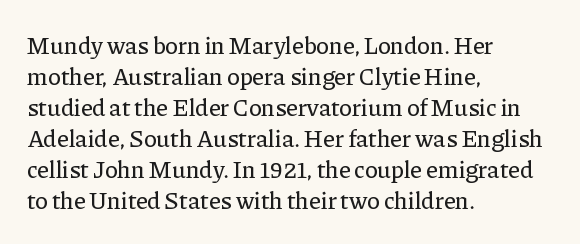
The rag falls on the right side of this text block. How would I describe the line gaps? Plain and ordinary. Ordinary non-slanted type is in use. The gaps between neighbouring characters are ordinary and unremarkable.
